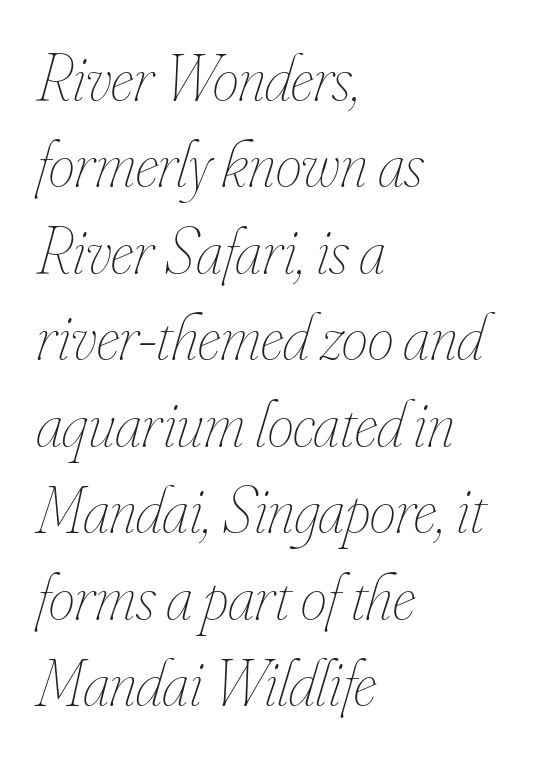
Q: Is the text bold? A: No.
Q: Is the text italic (slanted)? A: Yes, it leans right by about 16 degrees.
Q: Is the text underlined? A: No.
Q: How is the paragraph aligned? A: Left-aligned.
Q: Is the spacing between letters normal or unusually wide? A: Normal.
Q: Is the spacing between lines tight, normal or loose? A: Normal.
Q: Width (condensed, normal, or wide)? A: Condensed.
Q: Stroke contrast? A: Low.
Q: x-height? A: Small.
Q: Monospaced? A: No.
